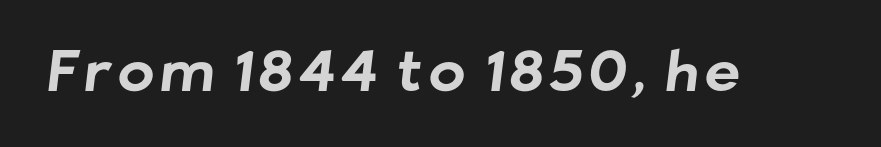
{"serif": "no", "bold": "yes", "weight": "bold", "width": "normal", "stroke_contrast": "low", "x_height": "medium", "monospaced": "no", "underline": "no", "glyph_px": 55}
